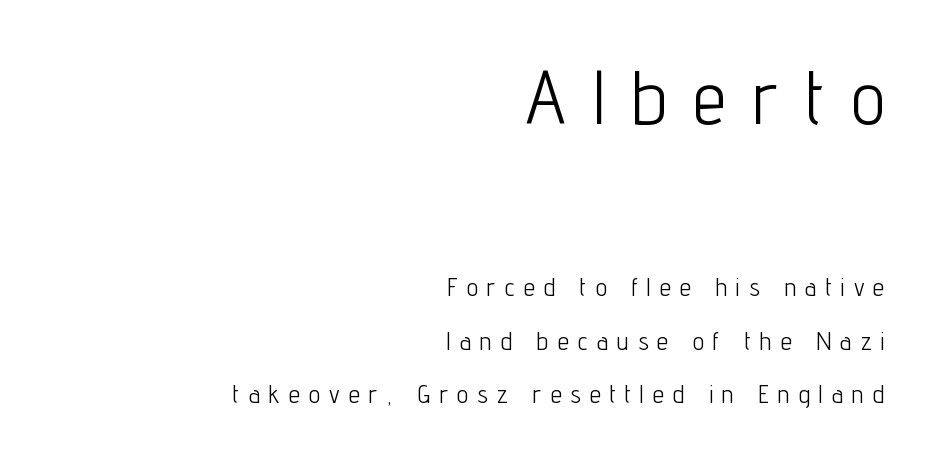
{"serif": "no", "italic": "no", "bold": "no", "weight": "light", "width": "condensed", "stroke_contrast": "low", "x_height": "medium", "monospaced": "no", "underline": "no", "align": "right", "line_spacing": "loose", "line_spacing_ratio": 2.14, "letter_spacing": "wide", "letter_spacing_em": 0.37, "larger_block": "first", "size_ratio": 3.0, "glyph_px": 75}
